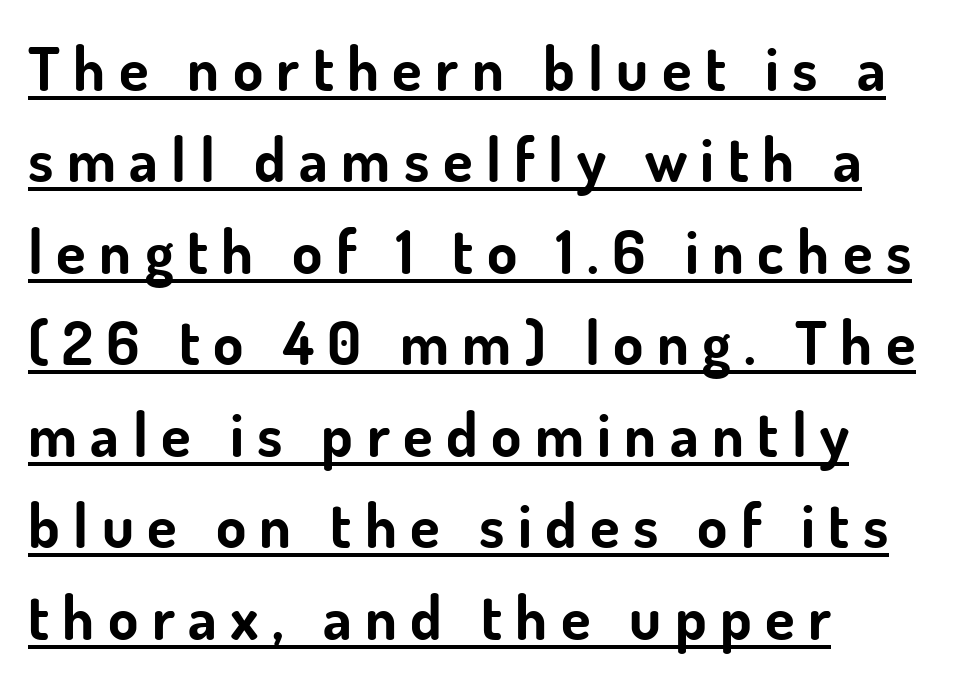
The image shows 61 px bold sans-serif type, upright; set left-aligned, normal line spacing (1.5x), unusually wide letter spacing (+0.22 em), underlined; low stroke contrast and a small x-height.
